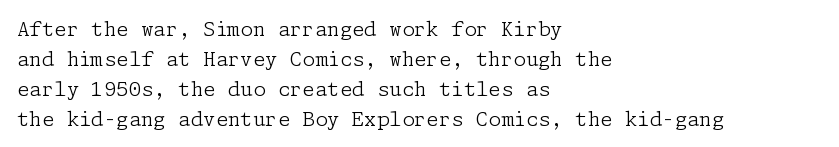
The image shows 20 px text type, upright; set left-aligned, normal line spacing (1.5x), normal letter spacing, not underlined.
